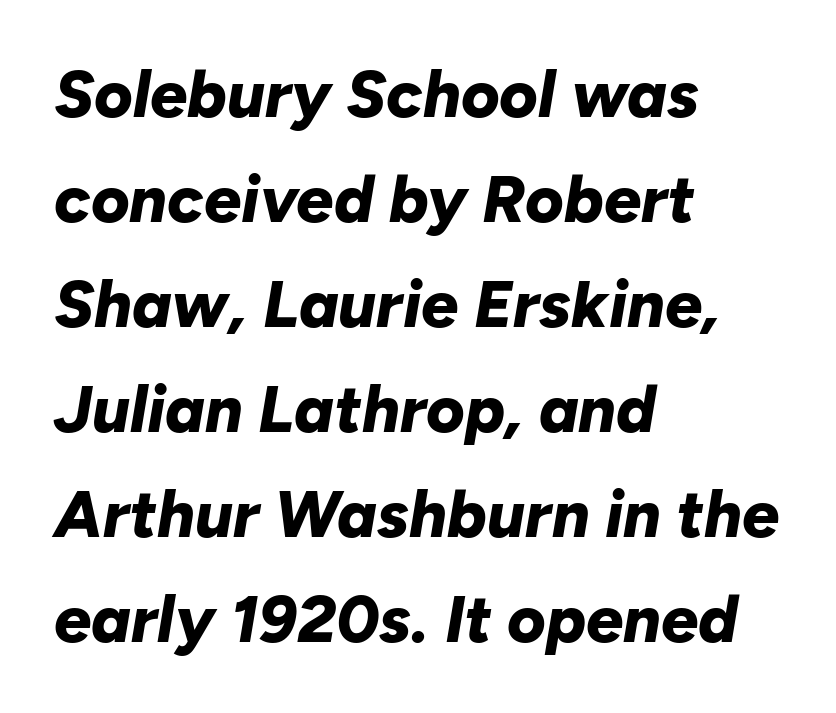
Q: Is the text bold? A: Yes.
Q: Is the text italic (slanted)? A: Yes, it leans right by about 10 degrees.
Q: Is the text underlined? A: No.
Q: How is the paragraph aligned? A: Left-aligned.
Q: Is the spacing between letters normal or unusually wide? A: Normal.
Q: Is the spacing between lines tight, normal or loose? A: Normal.
Q: Width (condensed, normal, or wide)? A: Normal.
Q: Stroke contrast? A: Low.
Q: x-height? A: Medium.
Q: Monospaced? A: No.
